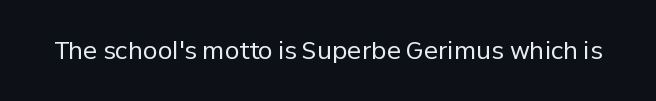
The image shows 24 px text type, upright; set normal letter spacing, not underlined.
